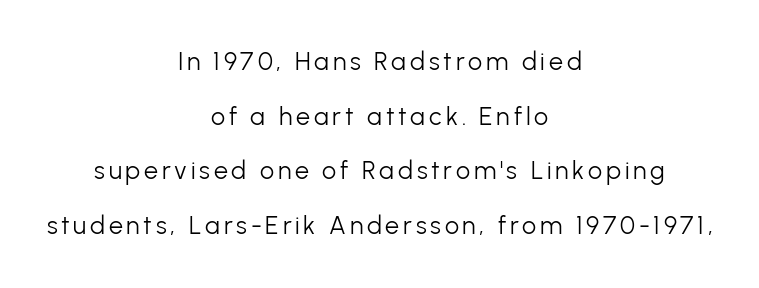
The gap between lines stays unmarked. The whitespace from short lines is split evenly between both sides. In terms of leading, this rendering errs on the spacious side. The font's upright variant was chosen for this text. Each stroke keeps to a modest, everyday thickness or less.
